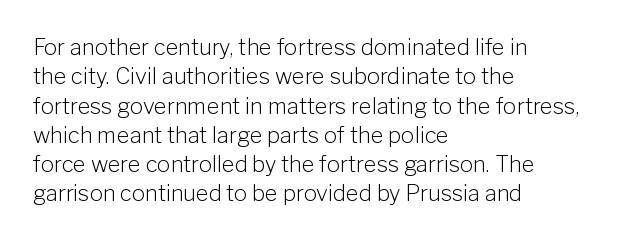
Caption: face not bold, strokes unweighted. Whoever set this chose a conventional vertical rhythm. This sample uses plain, unmodified letter spacing. The lettering stays uniformly vertical, giving the passage a roman look. Rule under the text: the space is simply empty.
